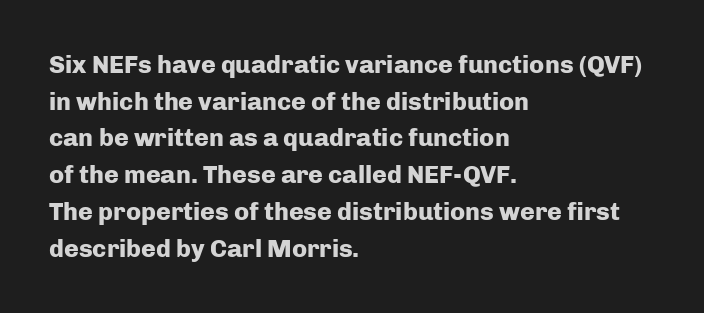
Q: Is the text bold? A: Yes.
Q: Is the text italic (slanted)? A: No, it is upright.
Q: Is the text underlined? A: No.
Q: How is the paragraph aligned? A: Left-aligned.
Q: Is the spacing between letters normal or unusually wide? A: Normal.
Q: Is the spacing between lines tight, normal or loose? A: Normal.
